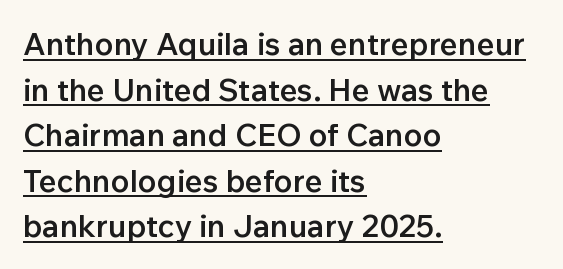
The image shows 31 px semibold sans-serif type, upright; set left-aligned, normal line spacing (1.47x), normal letter spacing, underlined; low stroke contrast and a medium x-height.
